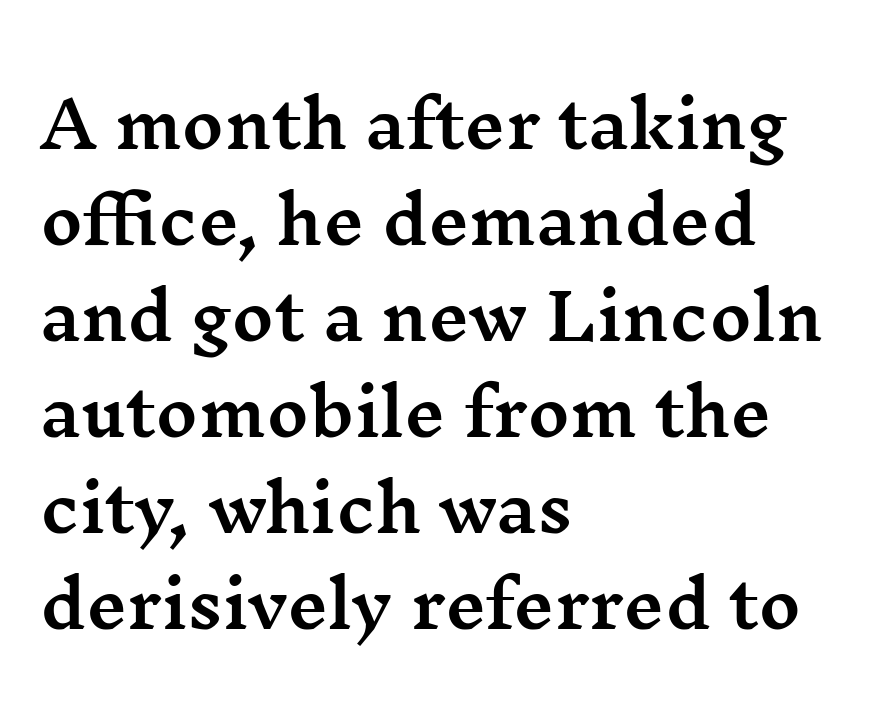
What's the leading like? Ordinary, nothing unusual. Caption: standard tracking, unaltered. Do the characters align in a grid? No, the font is proportional. This is serif lettering, the kind often seen in printed books. The letters stand straight up with perfectly vertical stems.
